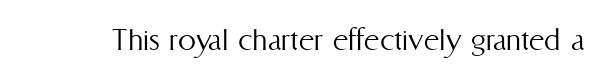
The image shows 36 px light, condensed type, upright; set normal letter spacing, not underlined; medium stroke contrast and a medium x-height.
